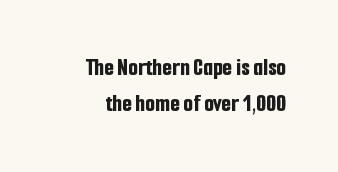
{"italic": "no", "bold": "yes", "underline": "no", "line_spacing": "normal", "line_spacing_ratio": 1.46, "letter_spacing": "normal", "letter_spacing_em": 0.0, "glyph_px": 25}
